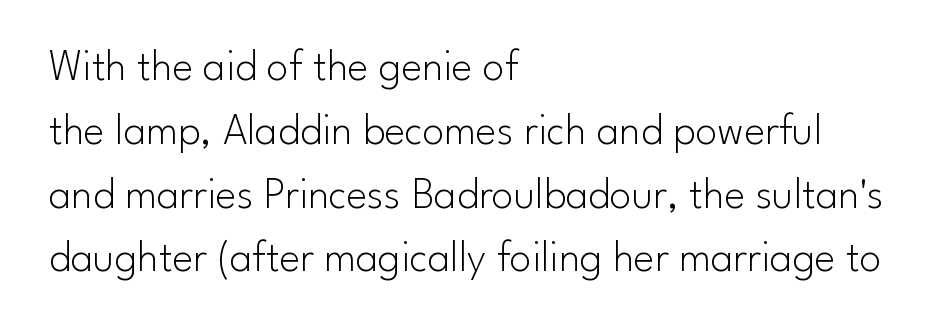
Q: Is the text bold? A: No.
Q: Is the text italic (slanted)? A: No, it is upright.
Q: Is the typeface a serif or a sans-serif typeface? A: Sans-serif.
Q: Is the text underlined? A: No.
Q: How is the paragraph aligned? A: Left-aligned.
Q: Is the spacing between letters normal or unusually wide? A: Normal.
Q: Is the spacing between lines tight, normal or loose? A: Normal.
Q: Width (condensed, normal, or wide)? A: Normal.
Q: Stroke contrast? A: Low.
Q: x-height? A: Small.
Q: Monospaced? A: No.
